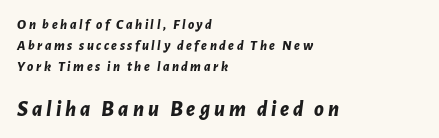
{"italic": "yes", "lean": "right", "slant_degrees": 7, "bold": "yes", "underline": "no", "align": "left", "line_spacing": "normal", "line_spacing_ratio": 1.5, "larger_block": "second", "size_ratio": 1.57, "glyph_px": 22}
